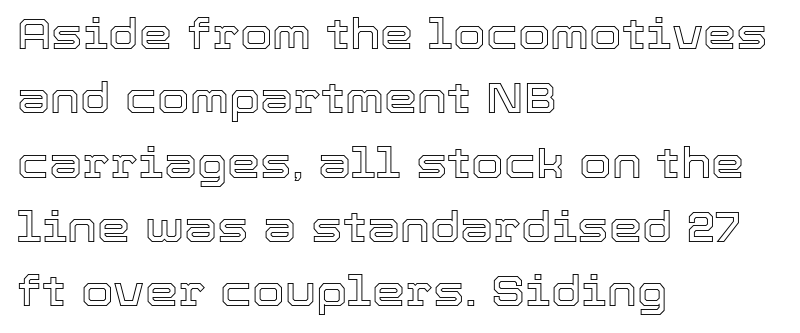
Q: Is the text italic (slanted)? A: No, it is upright.
Q: Is the text underlined? A: No.
Q: How is the paragraph aligned? A: Left-aligned.
Q: Is the spacing between letters normal or unusually wide? A: Normal.
Q: Is the spacing between lines tight, normal or loose? A: Normal.
Q: Width (condensed, normal, or wide)? A: Normal.
Q: x-height? A: Medium.
Q: Monospaced? A: No.
